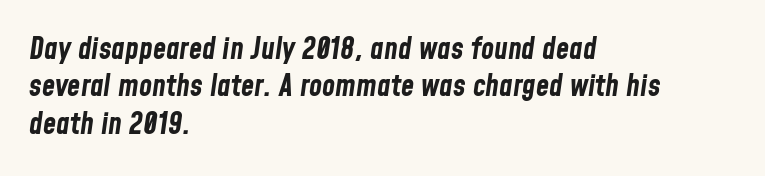
Q: Is the text bold? A: Yes.
Q: Is the text italic (slanted)? A: Yes, it leans right by about 8 degrees.
Q: Is the text underlined? A: No.
Q: How is the paragraph aligned? A: Left-aligned.
Q: Is the spacing between letters normal or unusually wide? A: Normal.
Q: Is the spacing between lines tight, normal or loose? A: Normal.
Q: Width (condensed, normal, or wide)? A: Condensed.
Q: Stroke contrast? A: Low.
Q: x-height? A: Medium.
Q: Monospaced? A: No.
